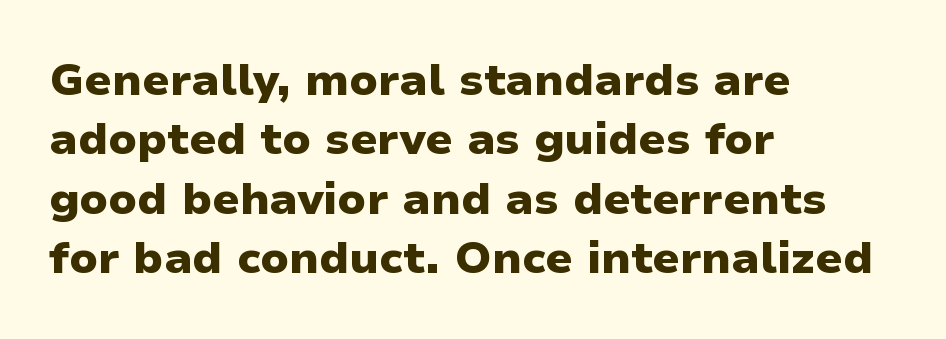
A bare baseline throughout the passage. Caption: multi-line text, flush left, ragged right. Is this a fixed-width face? No — the glyphs have proportional, varying widths. The passage shown is emphatically bold. Every stem runs plumb, perpendicular to the baseline. The passage shown is typeset with a sans-serif family.
